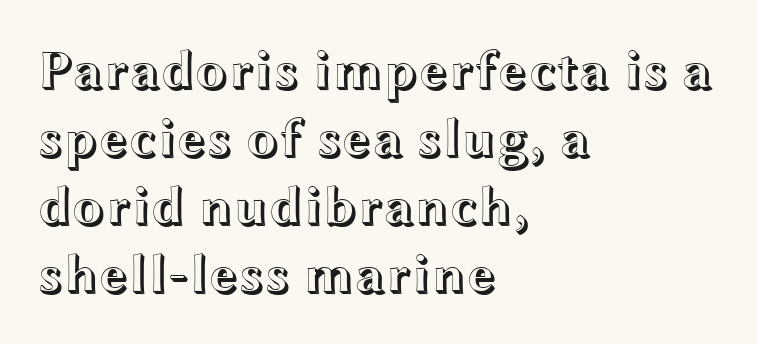
Horizontal alignment here is leftward, the default for most running prose. Evenly set lines give the paragraph a standard silhouette. Character widths vary here, with narrow letters taking less room than wide ones. Posture: upright roman. Underline: absent. Tracking here is standard; glyphs follow each other at the usual distance.
